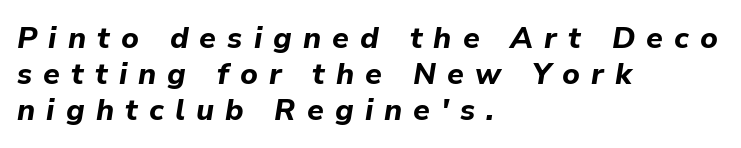
Q: Is the text bold? A: Yes.
Q: Is the text italic (slanted)? A: Yes, it leans right by about 9 degrees.
Q: Is the text underlined? A: No.
Q: How is the paragraph aligned? A: Left-aligned.
Q: Is the spacing between letters normal or unusually wide? A: Unusually wide.
Q: Width (condensed, normal, or wide)? A: Normal.
Q: Stroke contrast? A: Low.
Q: x-height? A: Medium.
Q: Monospaced? A: No.
